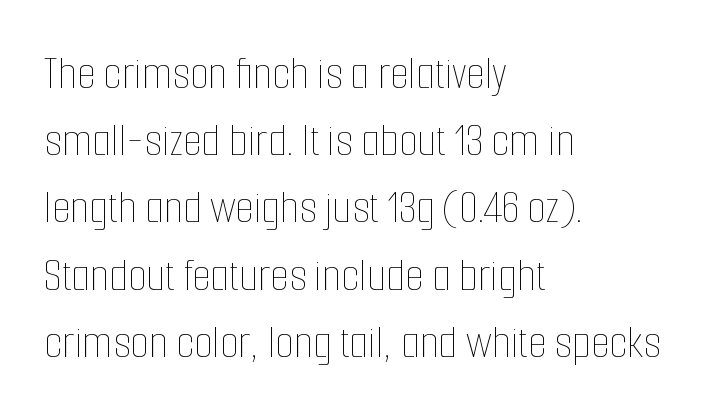
Each word holds together tightly as a unit, with standard inter-letter gaps. Do the letters lean? They stand straight. Leading: standard. Glance below the letters and you will spot only blank space.
